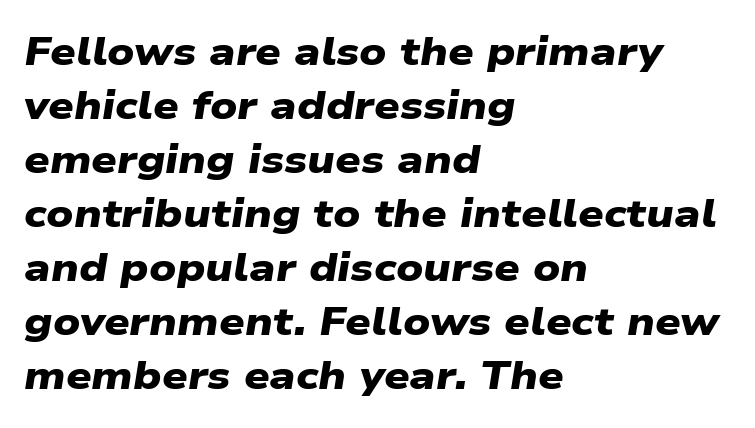
{"serif": "no", "bold": "yes", "weight": "heavy", "width": "wide", "stroke_contrast": "low", "x_height": "medium", "monospaced": "no", "underline": "no", "align": "left", "line_spacing": "normal", "line_spacing_ratio": 1.35, "letter_spacing": "normal", "letter_spacing_em": 0.0, "glyph_px": 40}
